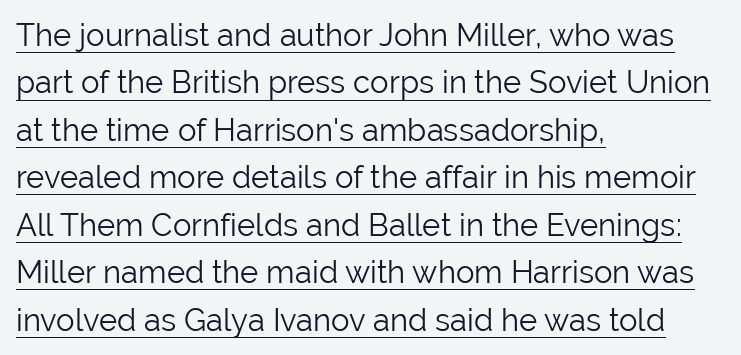
{"serif": "no", "italic": "no", "bold": "no", "weight": "light", "width": "normal", "stroke_contrast": "low", "x_height": "medium", "monospaced": "no", "underline": "yes", "align": "left", "line_spacing": "normal", "line_spacing_ratio": 1.53, "letter_spacing": "normal", "letter_spacing_em": 0.0, "glyph_px": 31}
